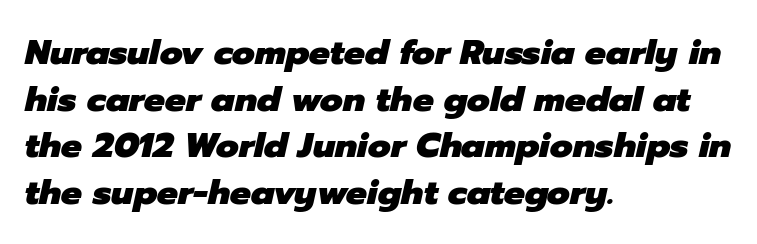
Thick stems and heavy bowls — unmistakably bold. Words float on clear page, feet unadorned. Line beginnings align vertically; line endings do not. Proportional: the letters do not fall into vertical columns.
